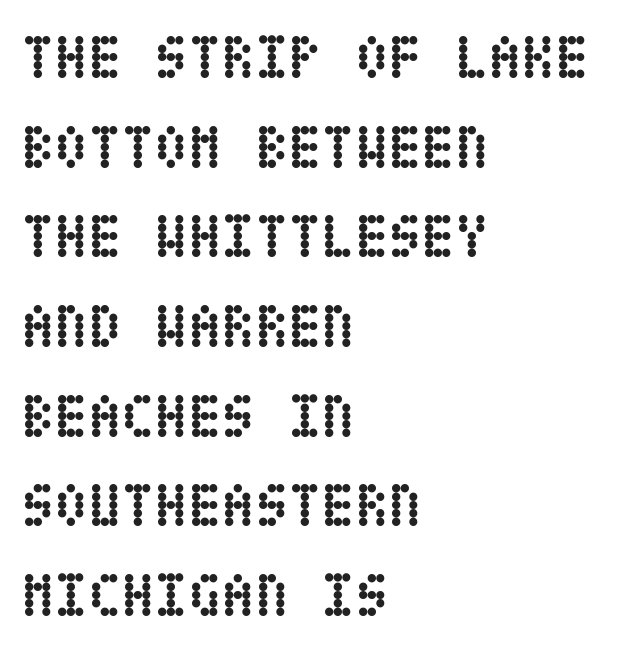
The image shows 61 px semibold, condensed type, upright; set left-aligned, normal line spacing (1.47x), normal letter spacing, not underlined; low stroke contrast and a large x-height.
